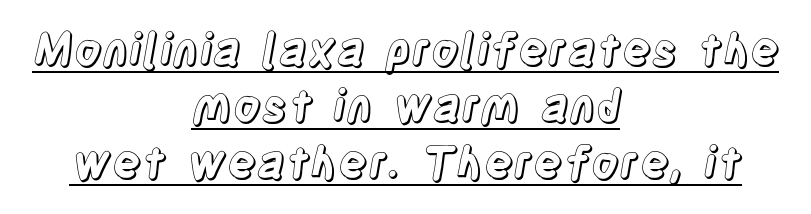
Q: Is the text italic (slanted)? A: Yes.
Q: Is the text underlined? A: Yes.
Q: How is the paragraph aligned? A: Centered.
Q: Is the spacing between letters normal or unusually wide? A: Normal.
Q: Is the spacing between lines tight, normal or loose? A: Normal.
Q: Width (condensed, normal, or wide)? A: Condensed.
Q: x-height? A: Large.
Q: Monospaced? A: No.
